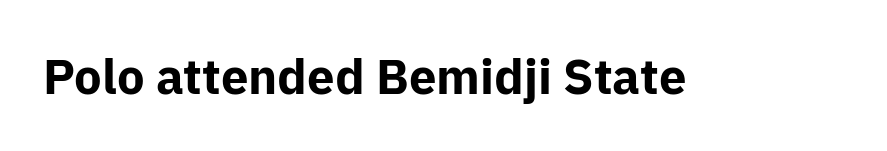
{"serif": "no", "italic": "no", "bold": "yes", "weight": "bold", "width": "normal", "stroke_contrast": "low", "x_height": "medium", "monospaced": "no", "underline": "no", "letter_spacing": "normal", "letter_spacing_em": 0.0, "glyph_px": 49}
